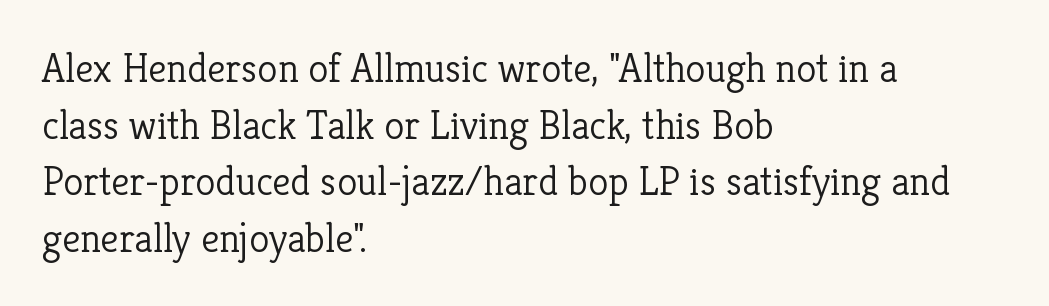
The image shows 41 px light serif type, upright; set left-aligned, normal line spacing (1.38x), normal letter spacing, not underlined; low stroke contrast and a medium x-height.
